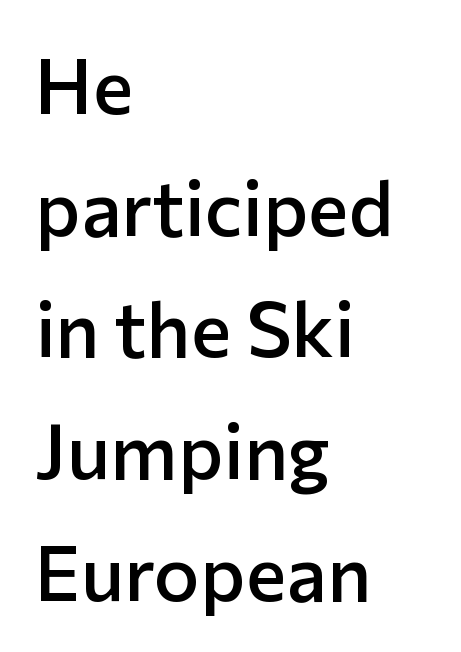
The image shows 77 px semibold sans-serif type, upright; set left-aligned, normal line spacing (1.58x), normal letter spacing, not underlined; low stroke contrast and a medium x-height.
